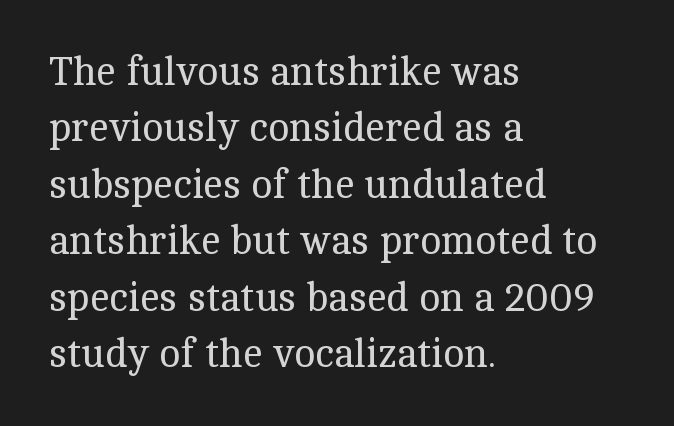
Evenly set lines give the paragraph a standard silhouette. Classification — serif. Beneath every word, the page is bare. Typeset ragged right — the left edge is the straight one. Posture: upright roman.
